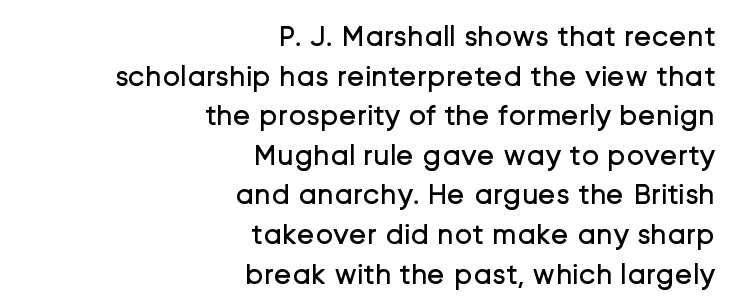
Think standard paragraph weight, or any step lighter than that. Anything drawn beneath the words? Only blank space. The typeface chosen for these lines omits serifs. These lines keep a tight, regular rhythm from letter to letter. Varying glyph widths throughout — classic text-font behaviour.
